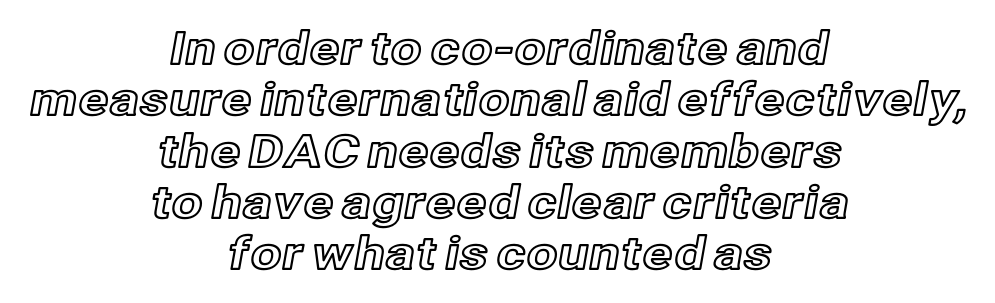
The image shows 45 px text type; set centered, tight line spacing (1.14x), normal letter spacing, not underlined; a medium x-height.
